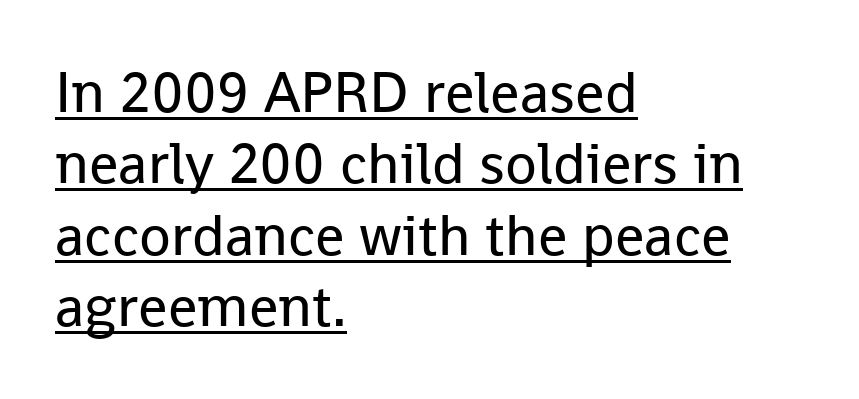
The image shows 58 px regular-weight sans-serif type, upright; set left-aligned, line spacing 1.23x, normal letter spacing, underlined; low stroke contrast and a medium x-height.
